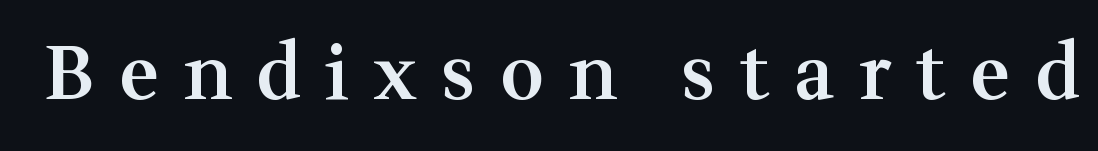
Q: Is the text bold? A: Semi-bold.
Q: Is the text italic (slanted)? A: No, it is upright.
Q: Is the typeface a serif or a sans-serif typeface? A: Serif.
Q: Is the text underlined? A: No.
Q: Is the spacing between letters normal or unusually wide? A: Unusually wide.
Q: Width (condensed, normal, or wide)? A: Normal.
Q: Stroke contrast? A: Medium.
Q: x-height? A: Medium.
Q: Monospaced? A: No.
